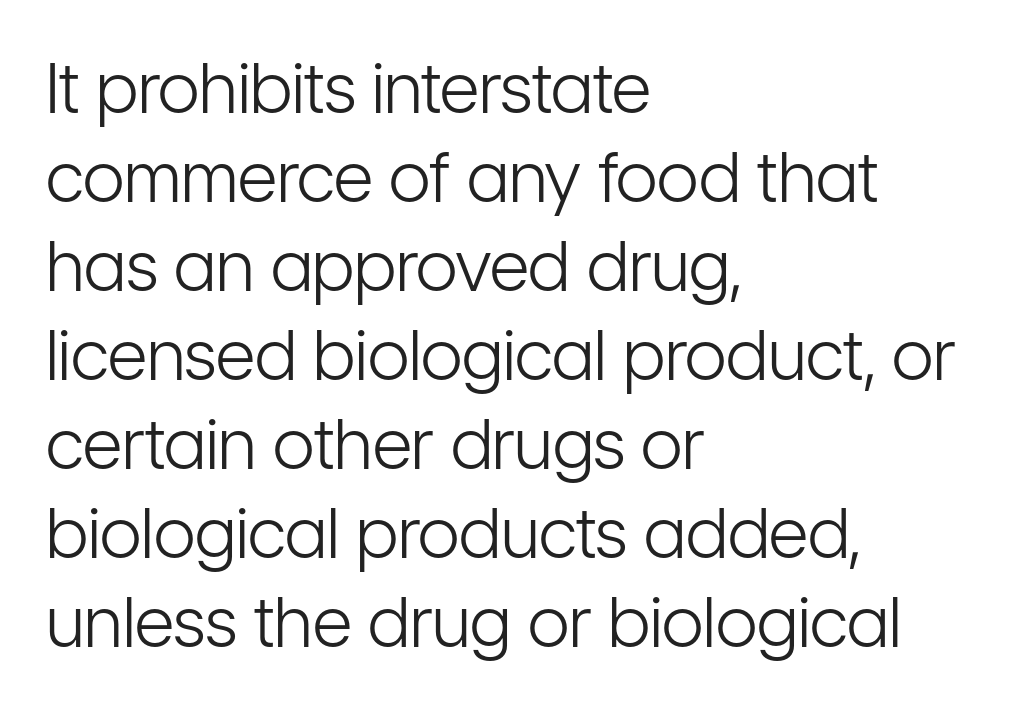
The image shows 69 px light, condensed sans-serif type, upright; set left-aligned, normal line spacing (1.29x), normal letter spacing, not underlined; low stroke contrast and a medium x-height.
